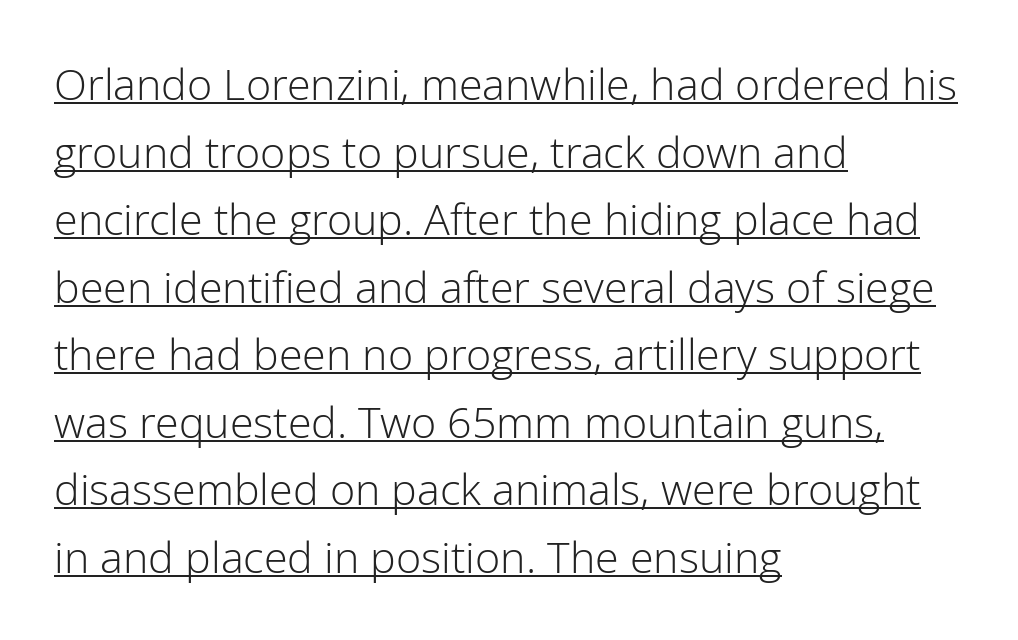
A typesetter would call this proportional, since set widths differ per character. The characters display no serif detailing; their extremities are plain. Letter spacing: default. Stroke mass is kept to a normal reading level or below. This is underlined copy, the kind a proofreader might mark for attention.
